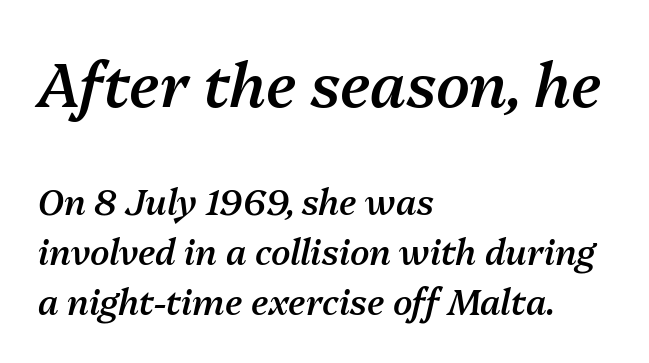
The image shows 61 px semibold type, italic (leaning right); set left-aligned, normal line spacing (1.44x), normal letter spacing, not underlined; the first (top) block is 1.74x larger; medium stroke contrast and a medium x-height.
